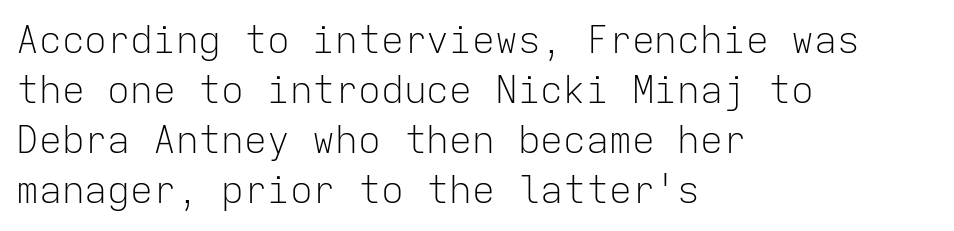
{"serif": "no", "italic": "no", "bold": "no", "weight": "light", "width": "normal", "stroke_contrast": "low", "x_height": "medium", "monospaced": "yes", "underline": "no", "align": "left", "line_spacing": "normal", "line_spacing_ratio": 1.32, "letter_spacing": "normal", "letter_spacing_em": 0.0, "glyph_px": 38}
